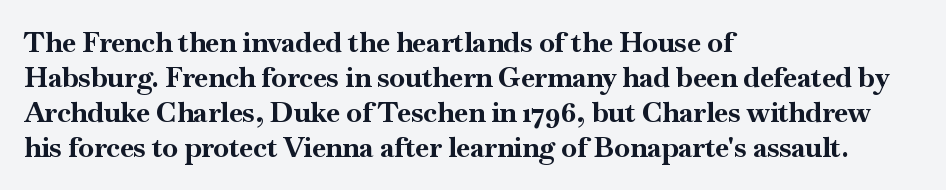
These lines were composed using upright roman letters. The face used here has the dense, thick strokes of a bold. Every row of glyphs begins at an identical x-position on the left. The passage shown stacks its lines at a standard gap. Descenders hang freely into open space. Here the designer chose a conventional face with non-uniform glyph widths.
